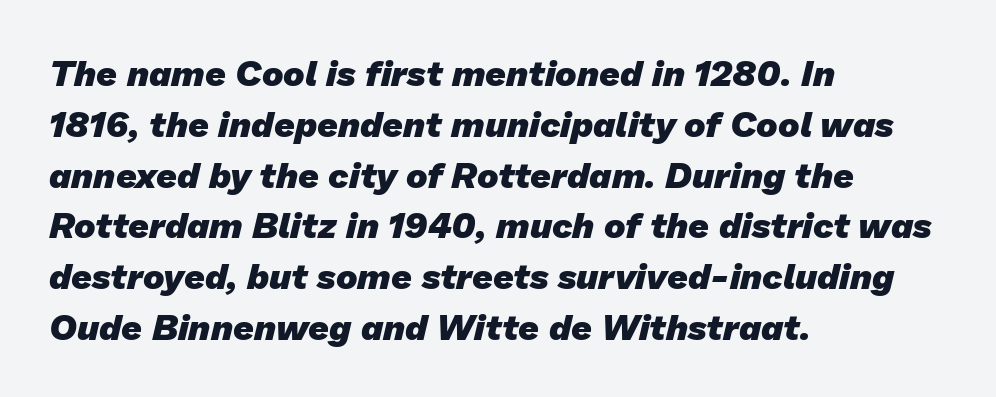
Q: Is the text bold? A: Yes.
Q: Is the typeface a serif or a sans-serif typeface? A: Sans-serif.
Q: Is the text underlined? A: No.
Q: How is the paragraph aligned? A: Left-aligned.
Q: Is the spacing between letters normal or unusually wide? A: Normal.
Q: Is the spacing between lines tight, normal or loose? A: Normal.
Q: Width (condensed, normal, or wide)? A: Normal.
Q: Stroke contrast? A: Low.
Q: x-height? A: Medium.
Q: Monospaced? A: No.
